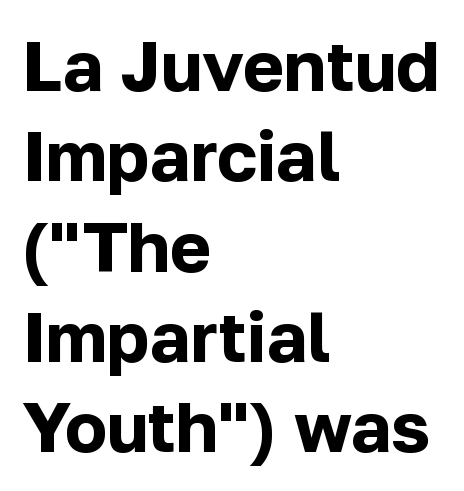
{"serif": "no", "italic": "no", "bold": "yes", "weight": "bold", "width": "normal", "stroke_contrast": "low", "x_height": "medium", "monospaced": "no", "underline": "no", "align": "left", "line_spacing": "normal", "line_spacing_ratio": 1.29, "letter_spacing": "normal", "letter_spacing_em": 0.0, "glyph_px": 70}
